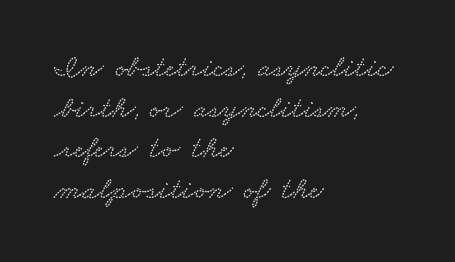
The designer left line spacing at the default. The string is rendered with underlining switched off. This sample uses plain, unmodified letter spacing. Notice how the passage keeps a crisp vertical edge on the left only. Varying glyph widths throughout — classic text-font behaviour.
